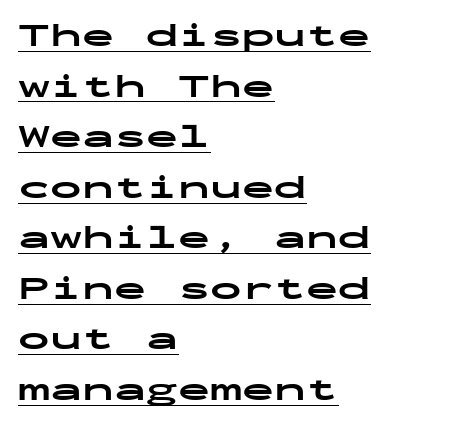
Q: Is the text bold? A: Yes.
Q: Is the text italic (slanted)? A: No, it is upright.
Q: Is the typeface a serif or a sans-serif typeface? A: Sans-serif.
Q: Is the text underlined? A: Yes.
Q: How is the paragraph aligned? A: Left-aligned.
Q: Is the spacing between letters normal or unusually wide? A: Normal.
Q: Is the spacing between lines tight, normal or loose? A: Normal.
Q: Width (condensed, normal, or wide)? A: Wide.
Q: Stroke contrast? A: Low.
Q: x-height? A: Medium.
Q: Monospaced? A: Yes.
